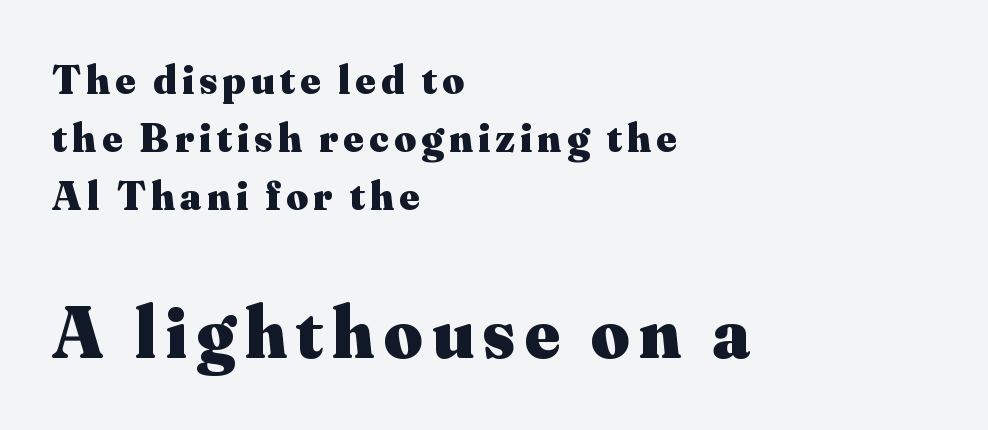
Q: Is the text bold? A: Yes.
Q: Is the text italic (slanted)? A: No, it is upright.
Q: Is the typeface a serif or a sans-serif typeface? A: Serif.
Q: Is the text underlined? A: No.
Q: How is the paragraph aligned? A: Left-aligned.
Q: Is the spacing between lines tight, normal or loose? A: Normal.
Q: Which block of text is set in a larger size, the first (top) or the second (bottom)? A: The second (bottom) one.
Q: Width (condensed, normal, or wide)? A: Normal.
Q: Stroke contrast? A: Medium.
Q: x-height? A: Small.
Q: Monospaced? A: No.
